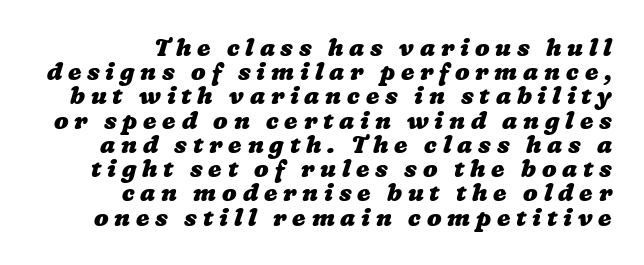
{"bold": "yes", "underline": "no", "align": "right", "line_spacing": "tight", "line_spacing_ratio": 1.01, "letter_spacing": "wide", "letter_spacing_em": 0.24, "glyph_px": 24}
